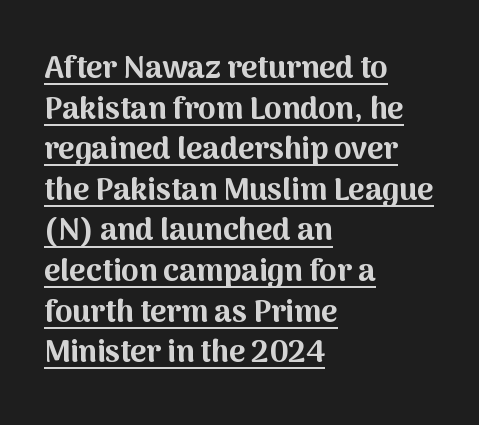
The image shows 31 px bold sans-serif type, upright; set left-aligned, normal line spacing (1.31x), normal letter spacing, underlined; medium stroke contrast and a medium x-height.
